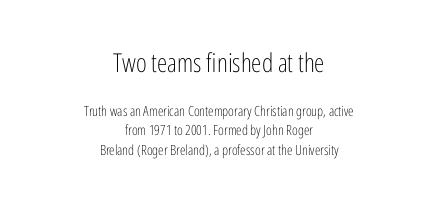
Is the lower block the larger one? No — the upper block carries the bigger type. This sample uses plain, unmodified letter spacing. A normal amount of white space separates one row of letters from the next. If you drew a line through each stem, it would be perfectly vertical. The typeface has the unassuming heft of standard copy or less. Glance below the letters and you will spot only blank space.
